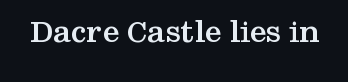
The image shows 34 px semibold, wide serif type, upright; set normal letter spacing, not underlined; medium stroke contrast and a medium x-height.
